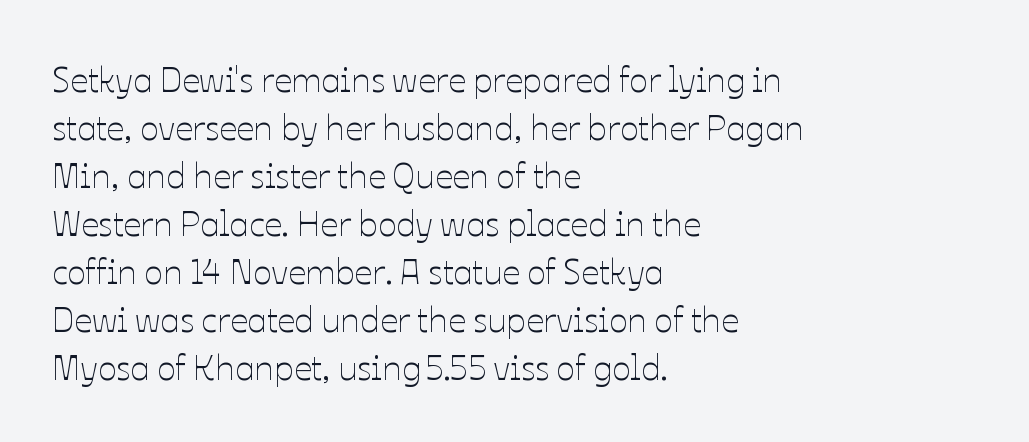
{"italic": "no", "bold": "no", "weight": "thin", "width": "normal", "stroke_contrast": "low", "x_height": "medium", "monospaced": "no", "underline": "no", "align": "left", "line_spacing": "normal", "line_spacing_ratio": 1.37, "letter_spacing": "normal", "letter_spacing_em": 0.0, "glyph_px": 35}
